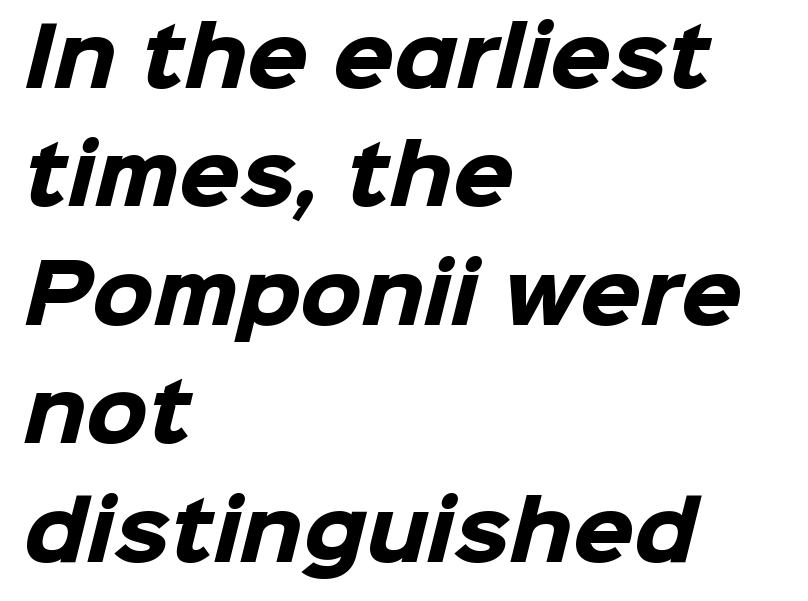
{"serif": "no", "bold": "yes", "weight": "heavy", "width": "normal", "stroke_contrast": "low", "x_height": "medium", "monospaced": "no", "underline": "no", "align": "left", "line_spacing": "normal", "line_spacing_ratio": 1.5, "letter_spacing": "normal", "letter_spacing_em": 0.0, "glyph_px": 79}
